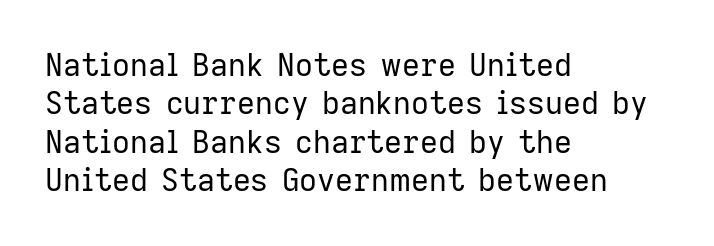
The image shows 31 px regular-weight sans-serif type, upright; set left-aligned, line spacing 1.24x, normal letter spacing, not underlined; low stroke contrast and a medium x-height.
